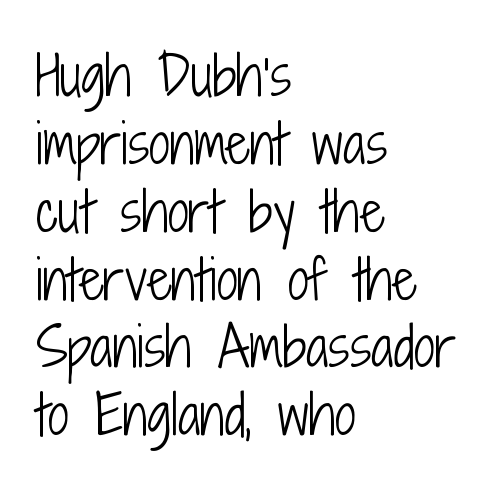
The image shows 53 px light, condensed sans-serif type, upright; set left-aligned, normal line spacing (1.28x), normal letter spacing, not underlined; low stroke contrast and a medium x-height.
